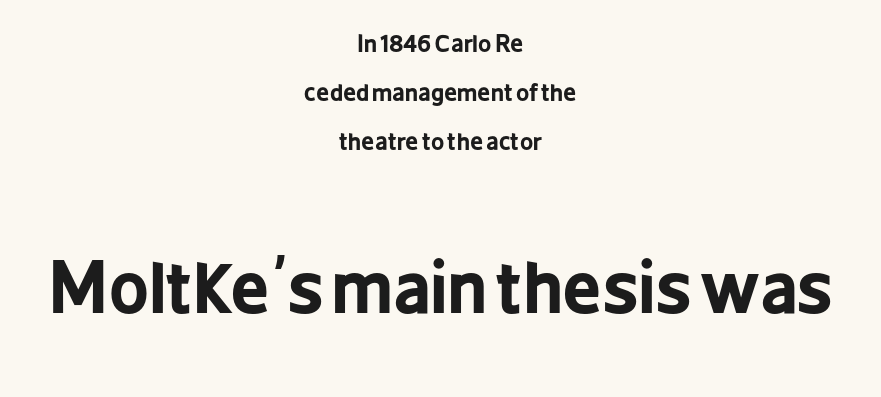
Q: Is the text bold? A: Yes.
Q: Is the text italic (slanted)? A: No, it is upright.
Q: Is the typeface a serif or a sans-serif typeface? A: Sans-serif.
Q: Is the text underlined? A: No.
Q: How is the paragraph aligned? A: Centered.
Q: Is the spacing between letters normal or unusually wide? A: Normal.
Q: Is the spacing between lines tight, normal or loose? A: Loose.
Q: Which block of text is set in a larger size, the first (top) or the second (bottom)? A: The second (bottom) one.
Q: Width (condensed, normal, or wide)? A: Condensed.
Q: Stroke contrast? A: Low.
Q: x-height? A: Medium.
Q: Monospaced? A: No.
